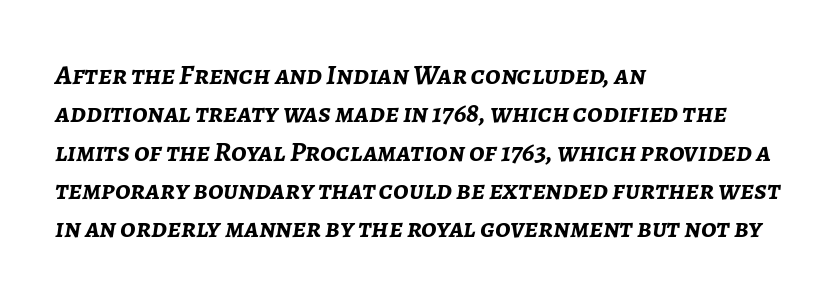
The image shows 28 px semibold type, italic (leaning right); set left-aligned, normal line spacing (1.37x), normal letter spacing, not underlined; low stroke contrast and a medium x-height.
